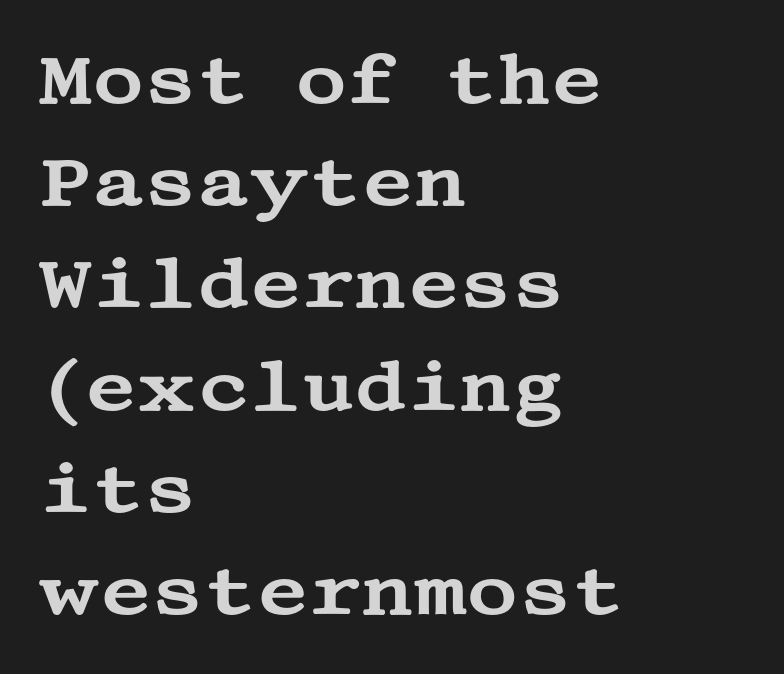
{"serif": "yes", "italic": "no", "width": "wide", "stroke_contrast": "medium", "x_height": "large", "underline": "no", "align": "left", "line_spacing": "normal", "line_spacing_ratio": 1.44, "letter_spacing": "normal", "letter_spacing_em": 0.0, "glyph_px": 71}
